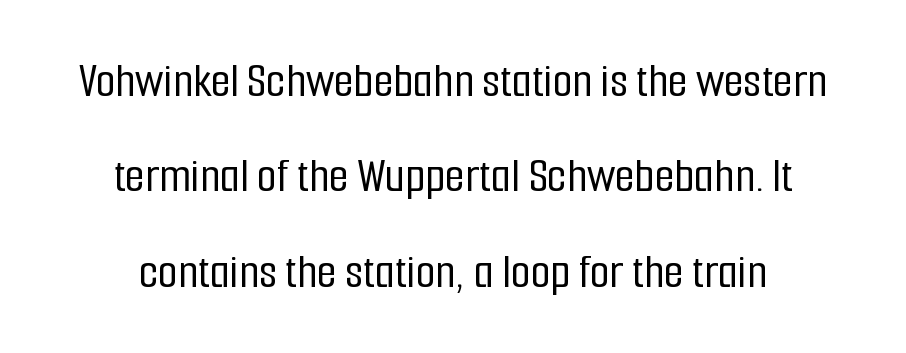
{"serif": "no", "italic": "no", "width": "condensed", "stroke_contrast": "low", "x_height": "medium", "monospaced": "no", "underline": "no", "align": "center", "line_spacing_ratio": 1.87, "letter_spacing": "normal", "letter_spacing_em": 0.0, "glyph_px": 51}
